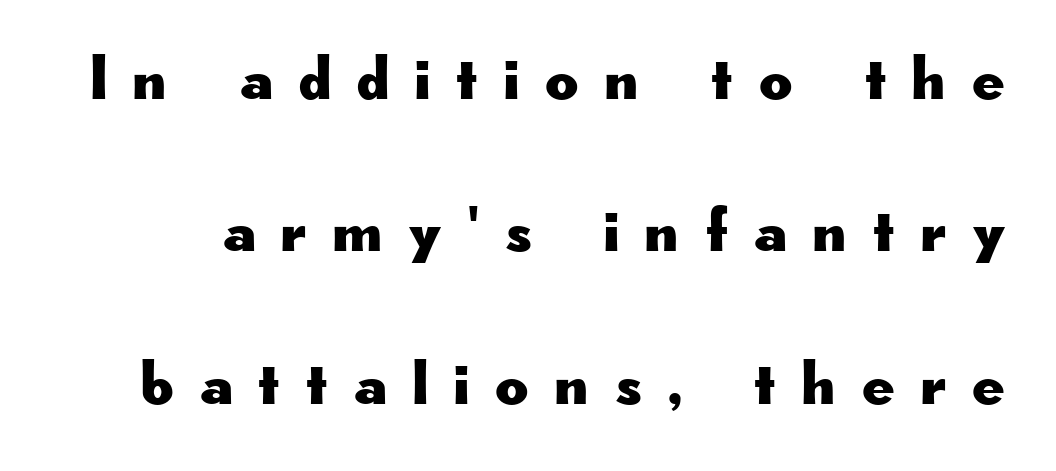
Q: Is the text italic (slanted)? A: No, it is upright.
Q: Is the typeface a serif or a sans-serif typeface? A: Sans-serif.
Q: Is the text underlined? A: No.
Q: Is the spacing between letters normal or unusually wide? A: Unusually wide.
Q: Is the spacing between lines tight, normal or loose? A: Loose.
Q: Width (condensed, normal, or wide)? A: Wide.
Q: Stroke contrast? A: Low.
Q: x-height? A: Small.
Q: Monospaced? A: No.
